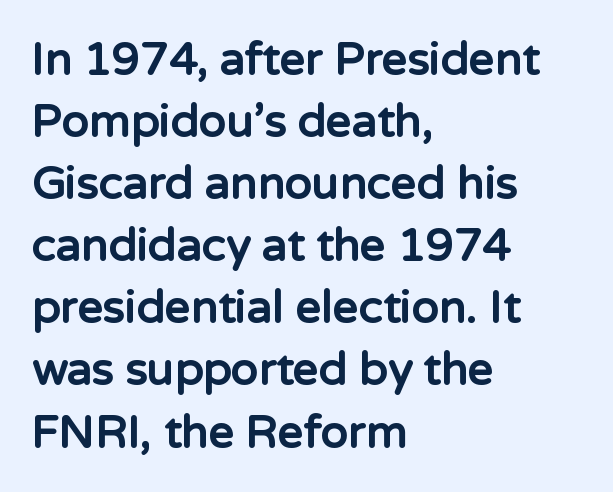
A full-strength bold gives these letters their thick strokes. Note the varied advance widths — an 'i' is clearly narrower than an 'm'. The lines are quadded left. Line spacing here is normal. Underline: absent. Every stem runs plumb, perpendicular to the baseline.
